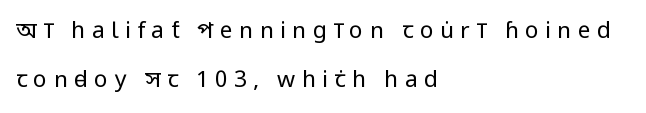
{"italic": "no", "bold": "no", "underline": "no", "align": "left", "line_spacing": "loose", "line_spacing_ratio": 2.13, "letter_spacing": "wide", "letter_spacing_em": 0.27, "glyph_px": 23}
